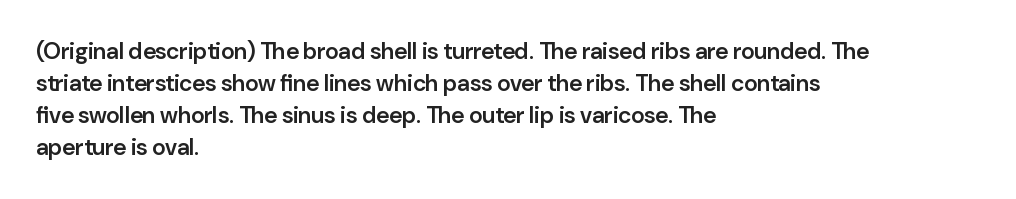
The image shows 23 px text type, upright; set left-aligned, normal line spacing (1.39x), normal letter spacing, not underlined.
